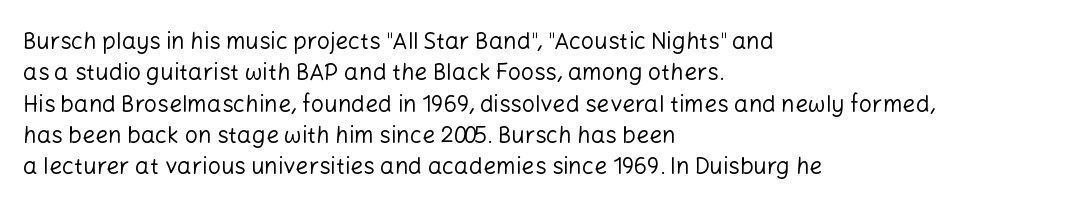
The image shows 23 px text type, upright; set left-aligned, normal line spacing (1.36x), normal letter spacing, not underlined.
